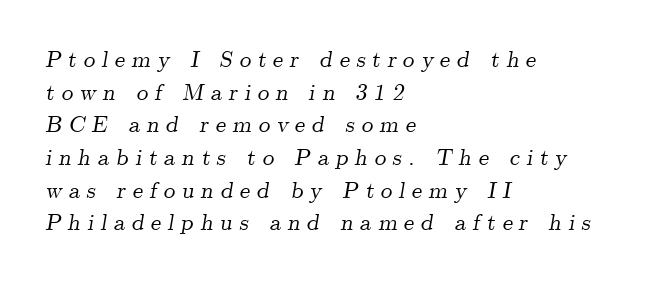
The image shows 23 px text type, italic (leaning right); set left-aligned, normal line spacing (1.42x), unusually wide letter spacing (+0.29 em), not underlined.
